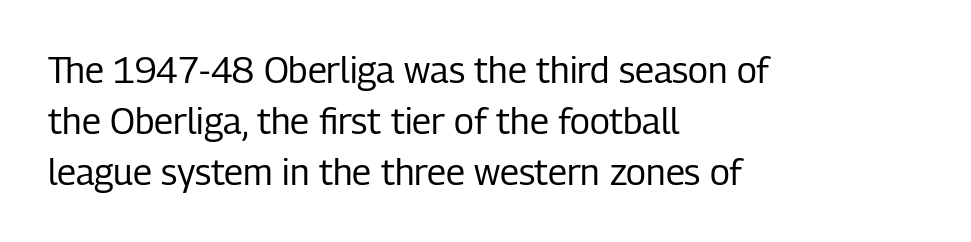
Q: Is the text bold? A: No.
Q: Is the text italic (slanted)? A: No, it is upright.
Q: Is the typeface a serif or a sans-serif typeface? A: Sans-serif.
Q: Is the text underlined? A: No.
Q: How is the paragraph aligned? A: Left-aligned.
Q: Is the spacing between letters normal or unusually wide? A: Normal.
Q: Is the spacing between lines tight, normal or loose? A: Normal.
Q: Width (condensed, normal, or wide)? A: Condensed.
Q: Stroke contrast? A: Low.
Q: x-height? A: Medium.
Q: Monospaced? A: No.
